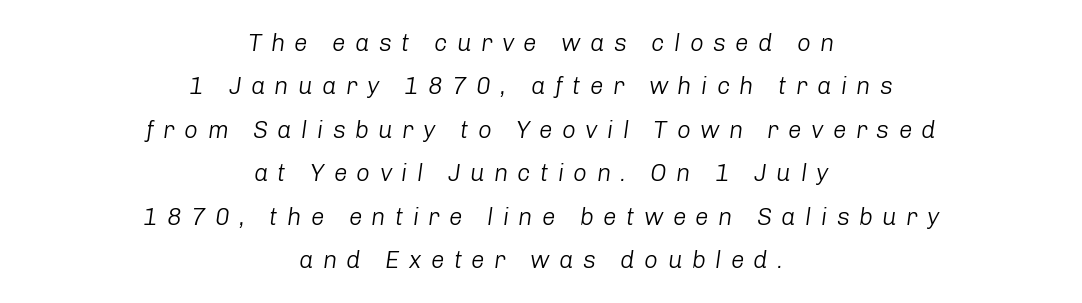
The image shows 24 px text type, italic (leaning right); set centered, line spacing 1.81x, unusually wide letter spacing (+0.39 em), not underlined.
